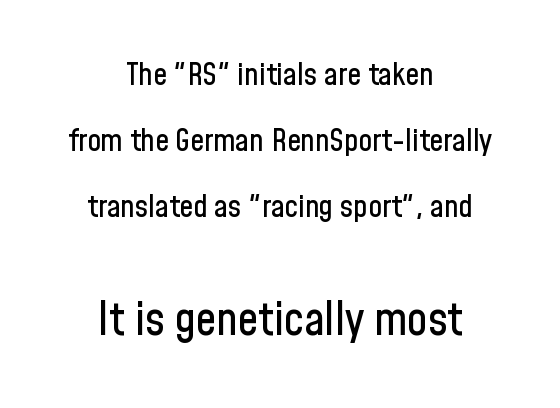
Q: Is the text italic (slanted)? A: No, it is upright.
Q: Is the typeface a serif or a sans-serif typeface? A: Sans-serif.
Q: Is the text underlined? A: No.
Q: How is the paragraph aligned? A: Centered.
Q: Is the spacing between letters normal or unusually wide? A: Normal.
Q: Is the spacing between lines tight, normal or loose? A: Loose.
Q: Which block of text is set in a larger size, the first (top) or the second (bottom)? A: The second (bottom) one.
Q: Width (condensed, normal, or wide)? A: Condensed.
Q: Stroke contrast? A: Low.
Q: x-height? A: Medium.
Q: Monospaced? A: No.
